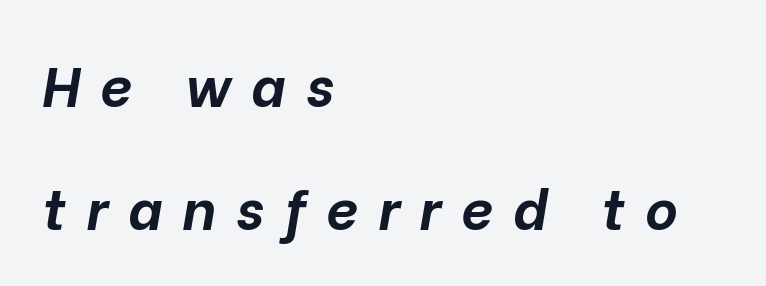
The image shows 56 px bold type, italic (leaning right); set left-aligned, loose line spacing (2.2x), unusually wide letter spacing (+0.36 em), not underlined; low stroke contrast and a medium x-height.
